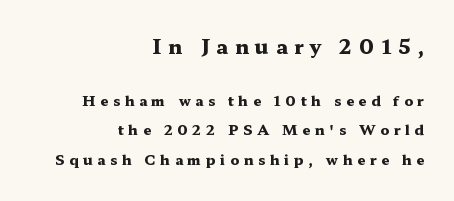
The image shows 20 px bold type, upright; set right-aligned, loose line spacing (2.13x), unusually wide letter spacing (+0.33 em), not underlined; the first (top) block is 1.43x larger.
